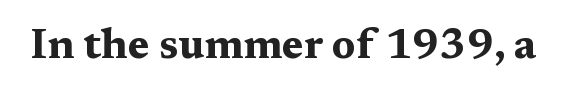
The passage shown is emphatically bold. Descender tails drop into unmarked territory. The rendering uses natural spacing where letterforms have individual widths. It's the straight-up-and-down kind of type. There is no visible air inserted between adjacent glyphs. The glyphs in this specimen are seriffed.
